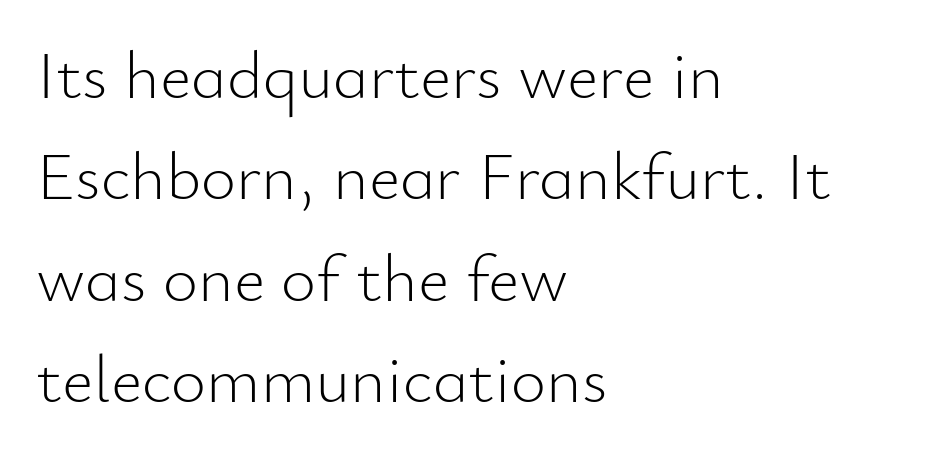
Q: Is the text bold? A: No.
Q: Is the text italic (slanted)? A: No, it is upright.
Q: Is the typeface a serif or a sans-serif typeface? A: Sans-serif.
Q: Is the text underlined? A: No.
Q: How is the paragraph aligned? A: Left-aligned.
Q: Is the spacing between letters normal or unusually wide? A: Normal.
Q: Is the spacing between lines tight, normal or loose? A: Normal.
Q: Width (condensed, normal, or wide)? A: Normal.
Q: Stroke contrast? A: Low.
Q: x-height? A: Small.
Q: Monospaced? A: No.
